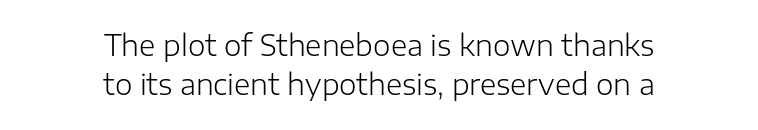
The image shows 28 px light sans-serif type, upright; set centered, normal line spacing (1.4x), normal letter spacing, not underlined; low stroke contrast and a medium x-height.
